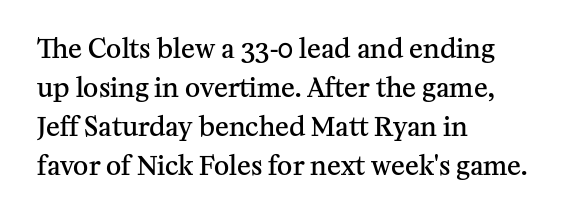
Q: Is the text bold? A: Semi-bold.
Q: Is the text italic (slanted)? A: No, it is upright.
Q: Is the text underlined? A: No.
Q: How is the paragraph aligned? A: Left-aligned.
Q: Is the spacing between letters normal or unusually wide? A: Normal.
Q: Is the spacing between lines tight, normal or loose? A: Normal.
